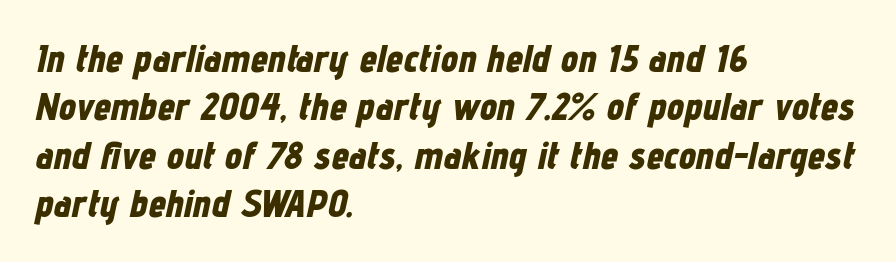
{"italic": "yes", "lean": "right", "slant_degrees": 12, "bold": "yes", "weight": "bold", "width": "condensed", "stroke_contrast": "low", "x_height": "medium", "monospaced": "no", "underline": "no", "align": "left", "line_spacing_ratio": 1.24, "letter_spacing": "normal", "letter_spacing_em": 0.0, "glyph_px": 39}
